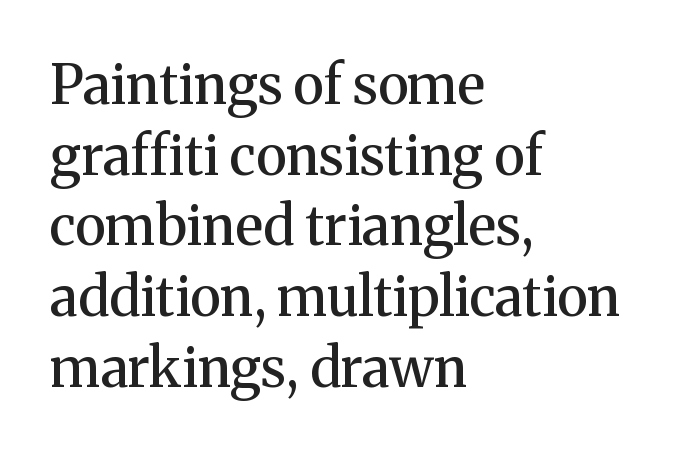
The image shows 54 px semibold serif type, upright; set left-aligned, normal line spacing (1.31x), normal letter spacing, not underlined; medium stroke contrast and a medium x-height.
